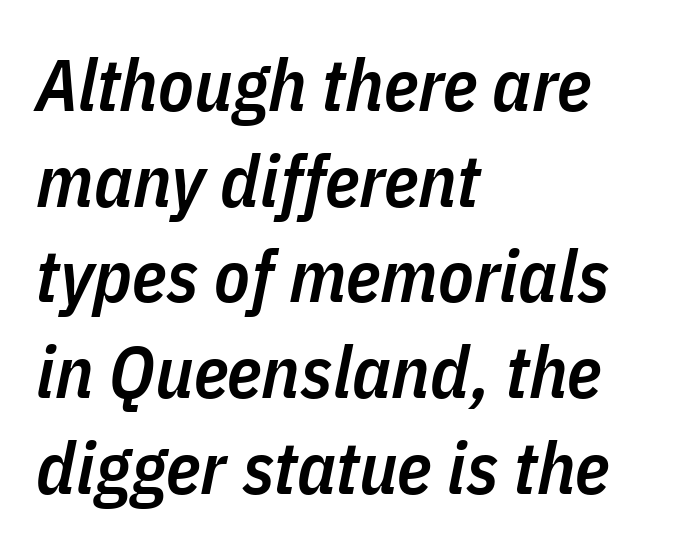
Italic? Definitely — the glyphs are oblique. The rendering uses natural spacing where letterforms have individual widths. Does the leading feel generous? No, just average. The typesetter chose a ragged-right arrangement here.
